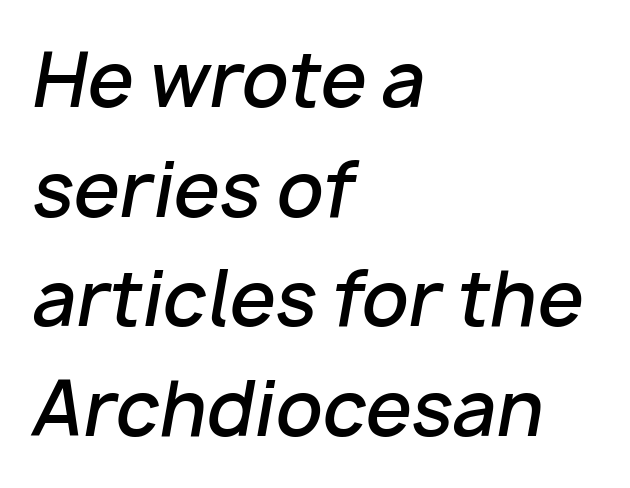
Does the lettering tilt? It does — this is italic. Interline gaps are of average width in this sample. A fair bit of extra ink — the face is semibold, not bold. Left-aligned paragraph, ragged on the right.
